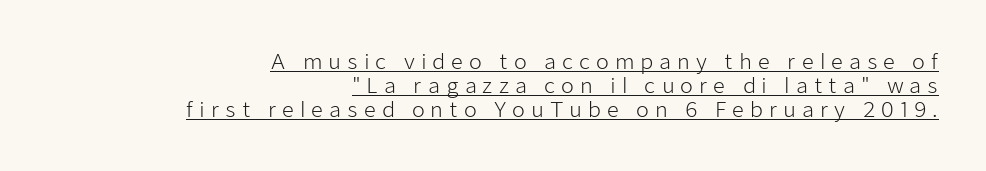
The image shows 21 px text type, upright; set right-aligned, tight line spacing (1.14x), unusually wide letter spacing (+0.28 em), underlined.
